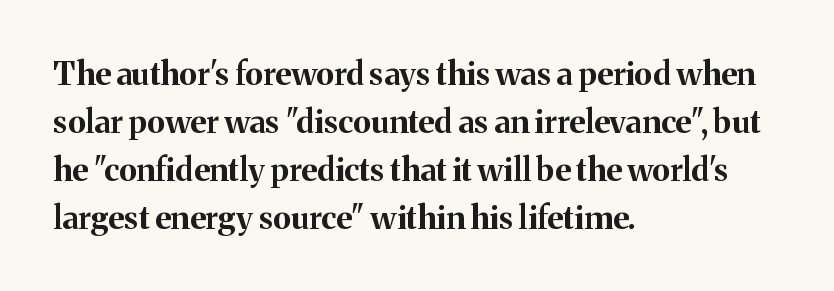
Q: Is the text bold? A: Yes.
Q: Is the text italic (slanted)? A: No, it is upright.
Q: Is the typeface a serif or a sans-serif typeface? A: Serif.
Q: Is the text underlined? A: No.
Q: How is the paragraph aligned? A: Left-aligned.
Q: Is the spacing between letters normal or unusually wide? A: Normal.
Q: Is the spacing between lines tight, normal or loose? A: Normal.
Q: Width (condensed, normal, or wide)? A: Normal.
Q: Stroke contrast? A: Medium.
Q: x-height? A: Medium.
Q: Monospaced? A: No.
